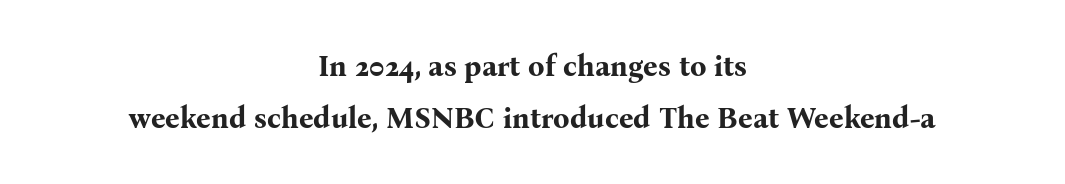
Look at the stroke-to-counter ratio: heavy, a bold. You can tell it's not italic because the verticals are truly vertical. Check the space under the baseline: it is left empty. The whitespace from short lines is split evenly between both sides.
